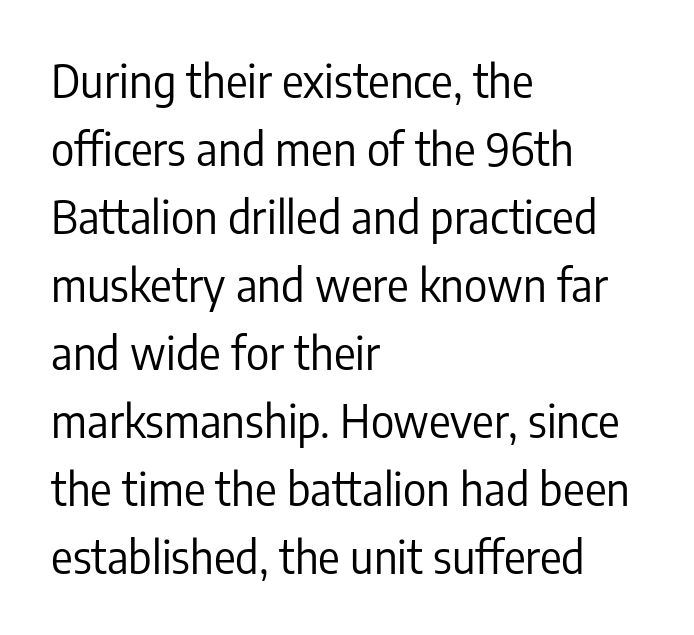
The image shows 45 px regular-weight, condensed sans-serif type, upright; set left-aligned, normal line spacing (1.51x), normal letter spacing, not underlined; low stroke contrast and a medium x-height.
